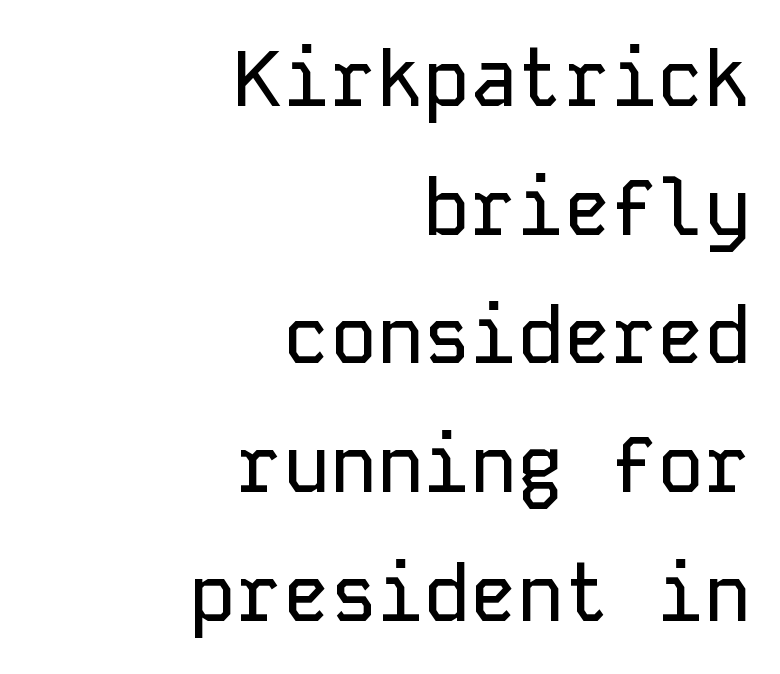
Characters remain perfectly vertical along every line. The face used here is monospaced, like something from a code editor. The lines are quadded right. The rendering shows plain stroke endings on the letterforms — a sans-serif design.
